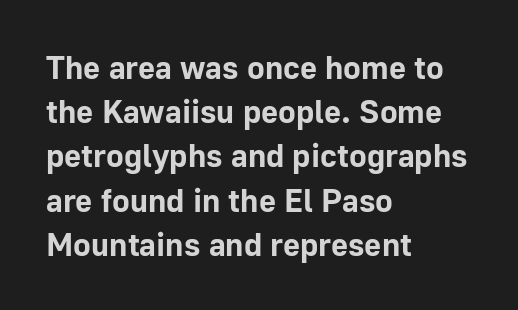
The image shows 33 px bold sans-serif type, upright; set left-aligned, normal line spacing (1.34x), normal letter spacing, not underlined; low stroke contrast and a medium x-height.
